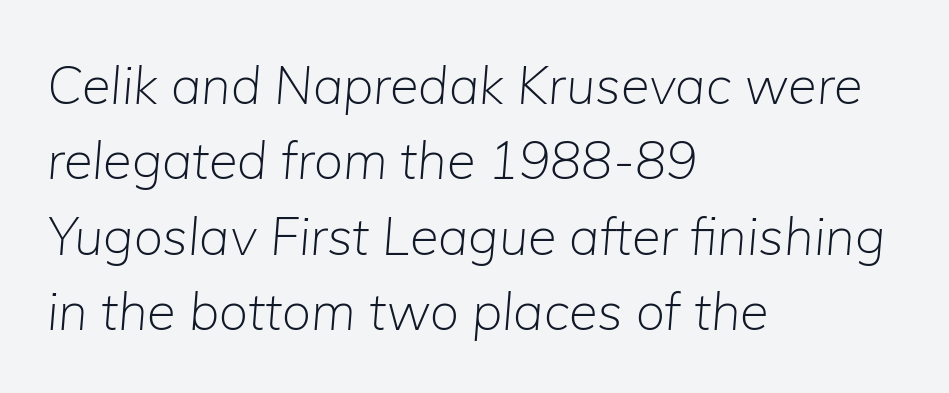
This is not heavy type; no bold has been used. Whoever set this chose a conventional vertical rhythm. Proportional: the letters do not fall into vertical columns. Decoration check: the copy has no underline. A typesetter would call this zero additional tracking. Line starts are locked; line ends wander.
